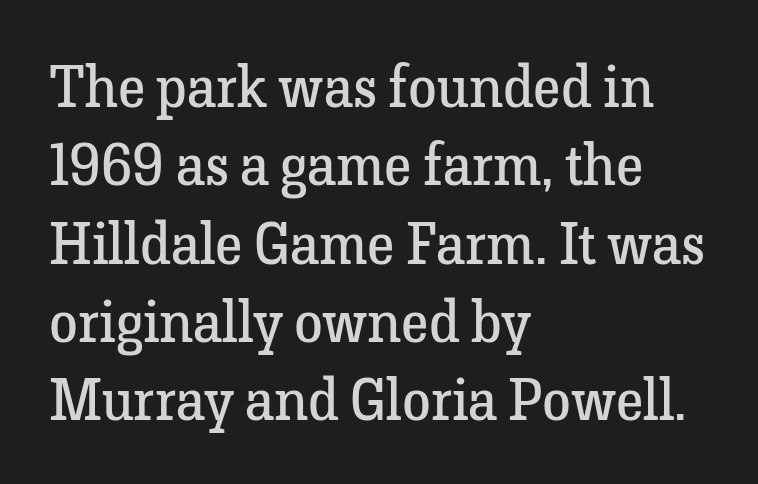
The image shows 58 px regular-weight serif type, upright; set left-aligned, normal line spacing (1.35x), normal letter spacing, not underlined; low stroke contrast and a medium x-height.
